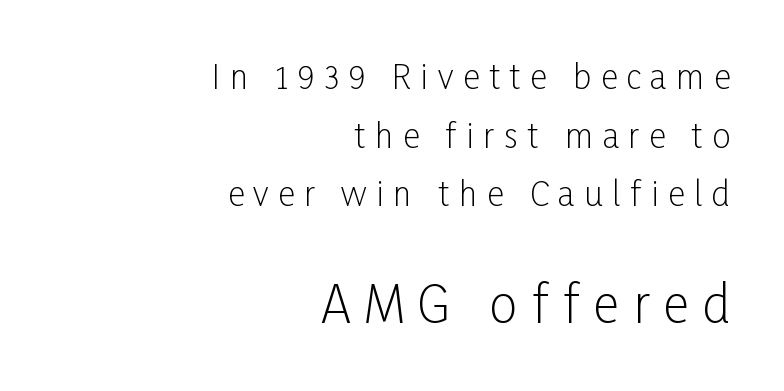
{"serif": "no", "italic": "no", "bold": "no", "weight": "light", "width": "condensed", "stroke_contrast": "low", "x_height": "medium", "monospaced": "no", "underline": "no", "align": "right", "line_spacing_ratio": 1.78, "letter_spacing": "wide", "letter_spacing_em": 0.29, "larger_block": "second", "size_ratio": 1.52, "glyph_px": 50}
